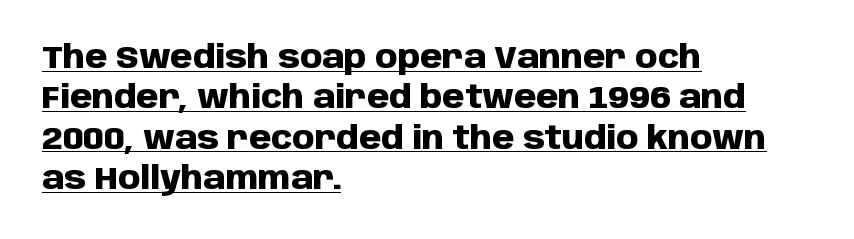
Q: Is the text bold? A: Yes.
Q: Is the text italic (slanted)? A: No, it is upright.
Q: Is the typeface a serif or a sans-serif typeface? A: Sans-serif.
Q: Is the text underlined? A: Yes.
Q: How is the paragraph aligned? A: Left-aligned.
Q: Is the spacing between letters normal or unusually wide? A: Normal.
Q: Is the spacing between lines tight, normal or loose? A: Normal.
Q: Width (condensed, normal, or wide)? A: Normal.
Q: Stroke contrast? A: Low.
Q: x-height? A: Large.
Q: Monospaced? A: No.
